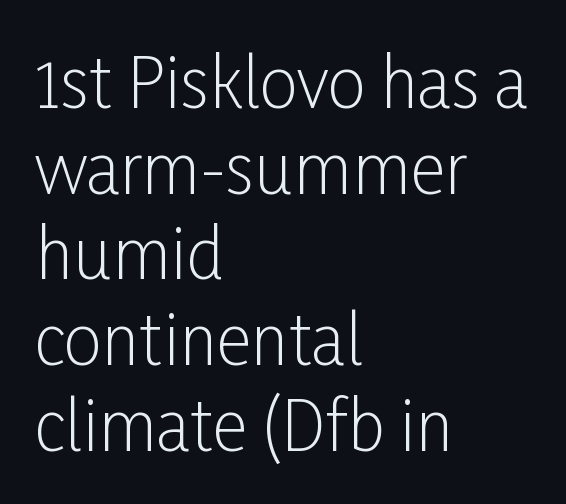
The image shows 68 px light, condensed sans-serif type, upright; set left-aligned, normal line spacing (1.26x), normal letter spacing, not underlined; low stroke contrast and a medium x-height.
